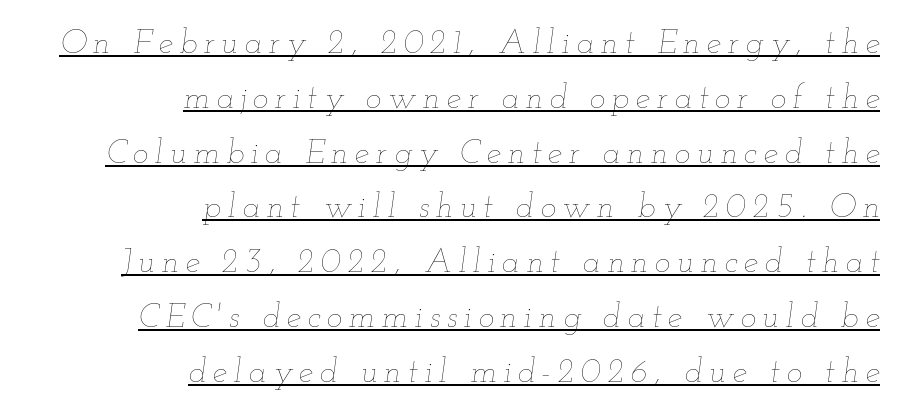
Descenders here cross a horizontal rule under the line. Stems here are at most as thick as an everyday book face. These lines stack with their right ends in a neat column. The face used here has a pronounced slope to its letters. The face used here is proportionally spaced, like ordinary book or web type. Tracking value appears strongly positive — letters spread wide.
